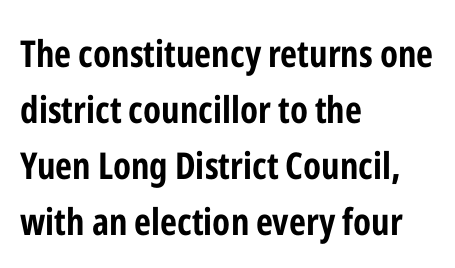
Q: Is the text bold? A: Yes.
Q: Is the text italic (slanted)? A: No, it is upright.
Q: Is the typeface a serif or a sans-serif typeface? A: Sans-serif.
Q: Is the text underlined? A: No.
Q: How is the paragraph aligned? A: Left-aligned.
Q: Is the spacing between letters normal or unusually wide? A: Normal.
Q: Is the spacing between lines tight, normal or loose? A: Normal.
Q: Width (condensed, normal, or wide)? A: Condensed.
Q: Stroke contrast? A: Low.
Q: x-height? A: Medium.
Q: Monospaced? A: No.
